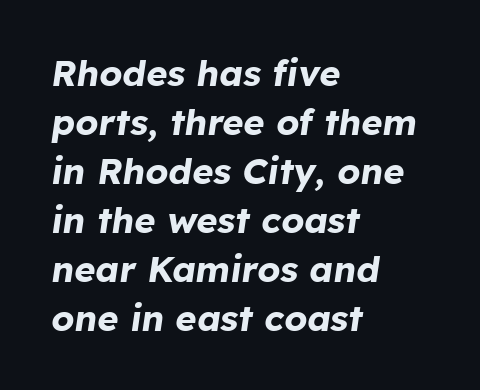
Q: Is the text bold? A: Yes.
Q: Is the text italic (slanted)? A: Yes, it leans right by about 8 degrees.
Q: Is the text underlined? A: No.
Q: How is the paragraph aligned? A: Left-aligned.
Q: Is the spacing between letters normal or unusually wide? A: Normal.
Q: Is the spacing between lines tight, normal or loose? A: Normal.
Q: Width (condensed, normal, or wide)? A: Normal.
Q: Stroke contrast? A: Low.
Q: x-height? A: Medium.
Q: Monospaced? A: No.
